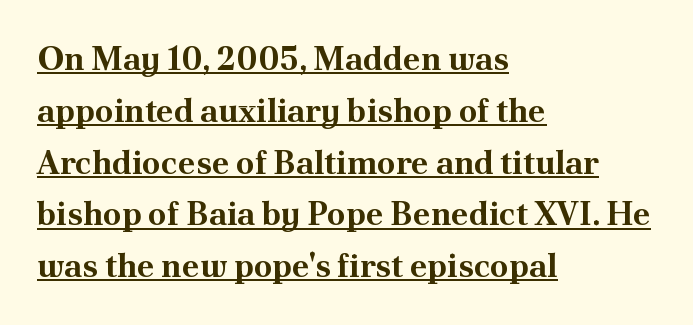
Q: Is the text bold? A: Yes.
Q: Is the text italic (slanted)? A: No, it is upright.
Q: Is the typeface a serif or a sans-serif typeface? A: Serif.
Q: Is the text underlined? A: Yes.
Q: How is the paragraph aligned? A: Left-aligned.
Q: Is the spacing between letters normal or unusually wide? A: Normal.
Q: Is the spacing between lines tight, normal or loose? A: Normal.
Q: Width (condensed, normal, or wide)? A: Normal.
Q: Stroke contrast? A: Medium.
Q: x-height? A: Small.
Q: Monospaced? A: No.
